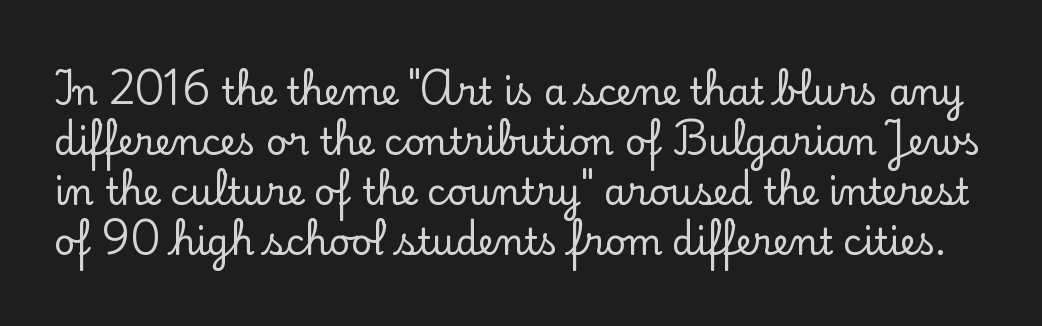
The image shows 36 px serif type, upright; set normal line spacing (1.39x), normal letter spacing, not underlined; low stroke contrast and a small x-height.
